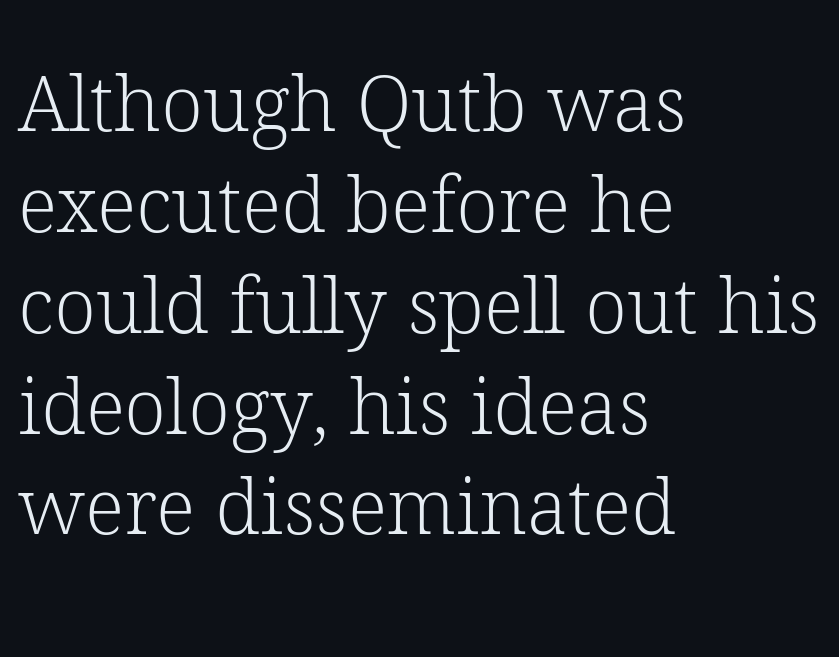
Is the type heavy? It reads as light-to-regular instead. Spacing verdict: proportional, widths tailored to each character. Descender tails drop into unmarked territory. Line spacing here is normal. Designer's note — italics off, roman on.
